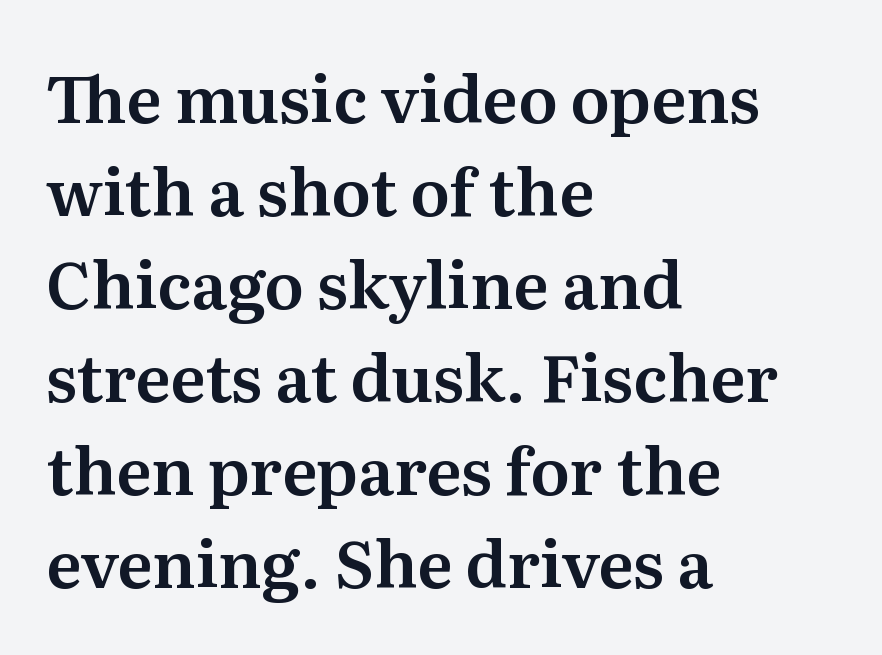
{"serif": "yes", "italic": "no", "width": "normal", "stroke_contrast": "medium", "x_height": "medium", "monospaced": "no", "underline": "no", "align": "left", "line_spacing": "normal", "line_spacing_ratio": 1.43, "letter_spacing": "normal", "letter_spacing_em": 0.0, "glyph_px": 65}
